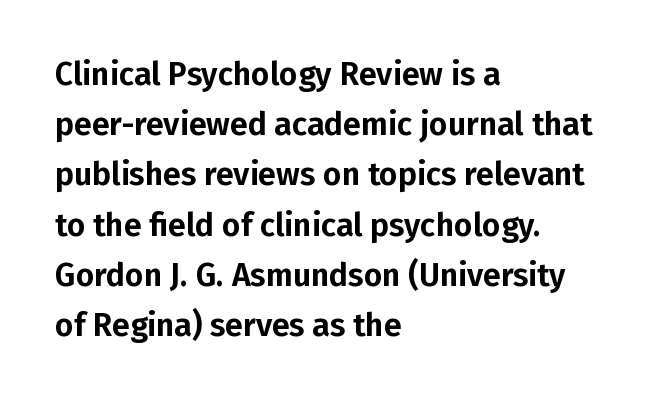
The image shows 32 px sans-serif type, upright; set left-aligned, normal line spacing (1.57x), normal letter spacing, not underlined; low stroke contrast and a medium x-height.
